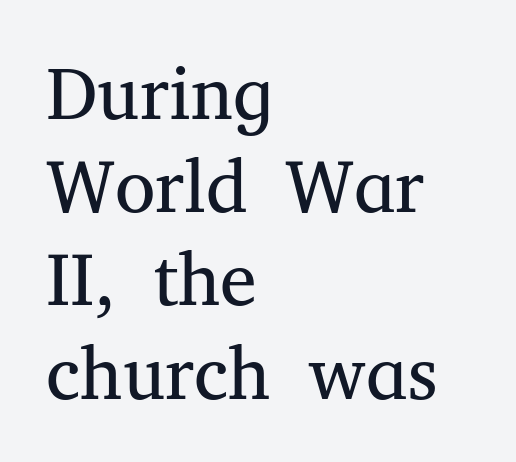
Q: Is the text bold? A: No.
Q: Is the text italic (slanted)? A: No, it is upright.
Q: Is the typeface a serif or a sans-serif typeface? A: Serif.
Q: Is the text underlined? A: No.
Q: How is the paragraph aligned? A: Left-aligned.
Q: Is the spacing between letters normal or unusually wide? A: Normal.
Q: Is the spacing between lines tight, normal or loose? A: Normal.
Q: Width (condensed, normal, or wide)? A: Normal.
Q: Stroke contrast? A: Medium.
Q: x-height? A: Medium.
Q: Monospaced? A: No.
